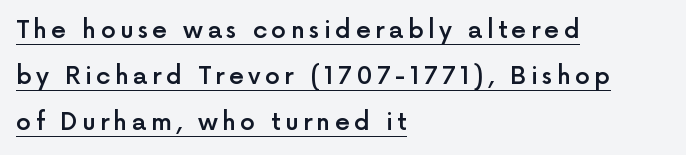
The image shows 24 px text type, upright; set left-aligned, loose line spacing (1.92x), underlined.
